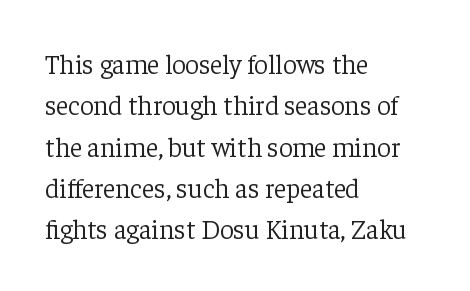
{"italic": "no", "bold": "no", "underline": "no", "align": "left", "line_spacing": "normal", "line_spacing_ratio": 1.53, "letter_spacing": "normal", "letter_spacing_em": 0.0, "glyph_px": 27}
